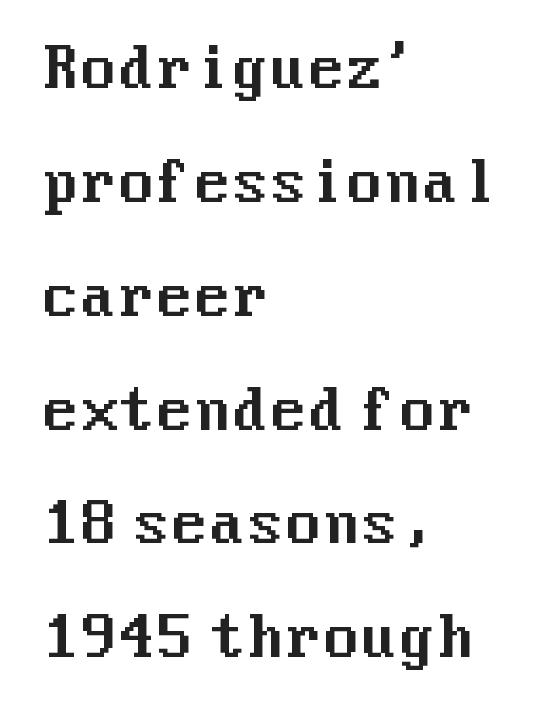
The image shows 55 px sans-serif type, upright; set left-aligned, loose line spacing (2.07x), normal letter spacing, not underlined; medium stroke contrast and a medium x-height.
